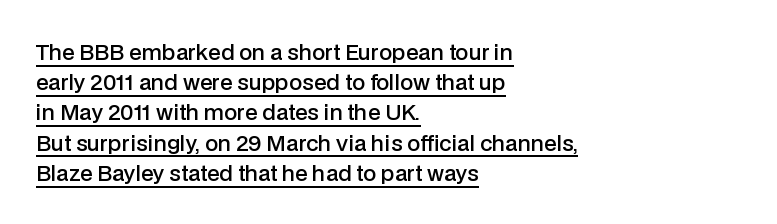
The image shows 21 px text type, upright; set left-aligned, normal line spacing (1.44x), normal letter spacing, underlined.
